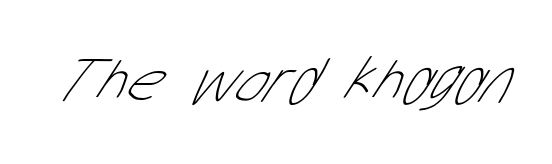
{"serif": "no", "bold": "no", "weight": "thin", "width": "condensed", "stroke_contrast": "low", "x_height": "medium", "monospaced": "no", "underline": "no", "letter_spacing": "normal", "letter_spacing_em": 0.0, "glyph_px": 67}
